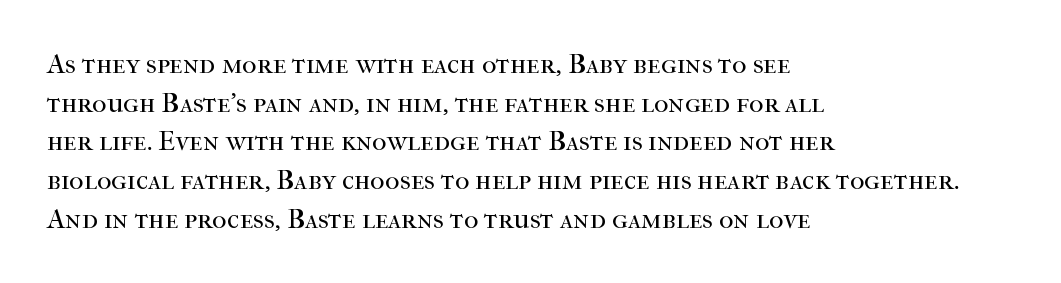
{"serif": "yes", "italic": "no", "bold": "no", "weight": "regular", "width": "normal", "stroke_contrast": "high", "x_height": "medium", "monospaced": "no", "underline": "no", "align": "left", "line_spacing": "normal", "line_spacing_ratio": 1.38, "letter_spacing": "normal", "letter_spacing_em": 0.0, "glyph_px": 28}
